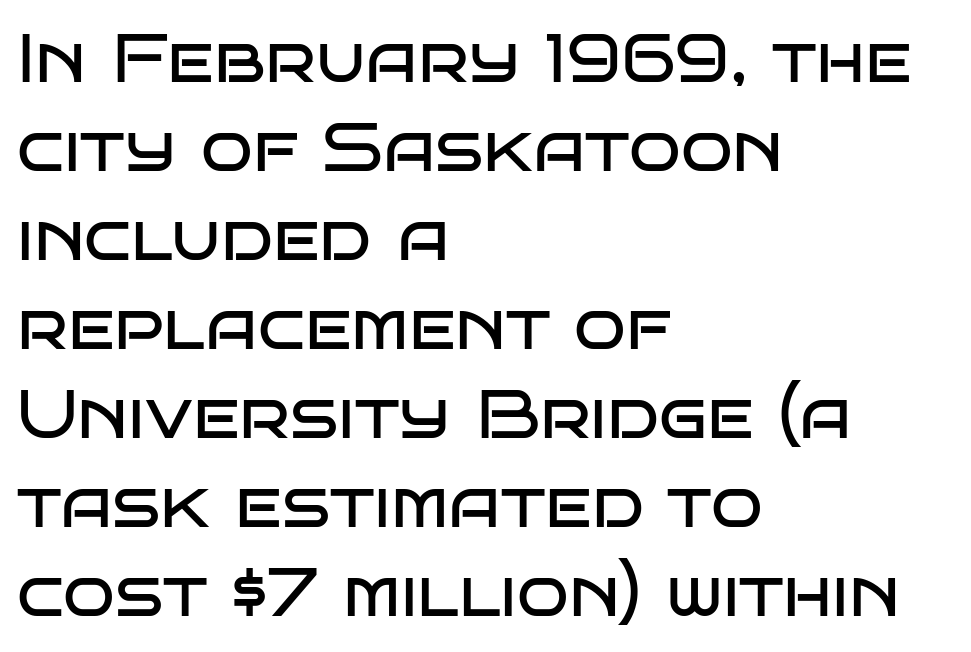
How are the letters spaced? Ordinarily, with no added tracking. Baseline-to-baseline distance is the conventional proportion of letter height. Varying glyph widths throughout — classic text-font behaviour. Every stem runs plumb, perpendicular to the baseline. What kind of face is this? One without serifs — a sans.
